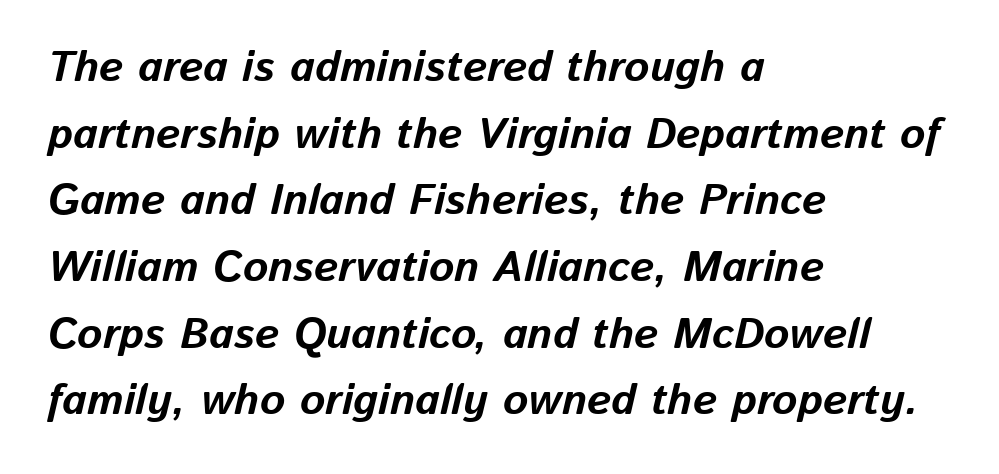
Strong, thick strokes mark this as bold type. One glance says typical: line gaps are just what's usual. You can tell it's italic because the verticals aren't actually vertical. Letter spacing: default. You could not count columns in this text — the font is proportionally spaced. All the whitespace from short lines collects on the right.
